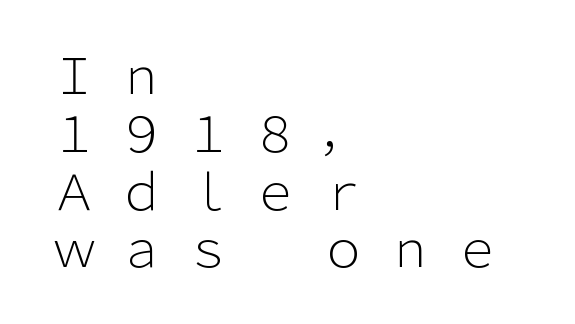
The image shows 49 px light sans-serif type, upright; set left-aligned, line spacing 1.18x, unusually wide letter spacing (+0.37 em), not underlined; low stroke contrast and a medium x-height.
